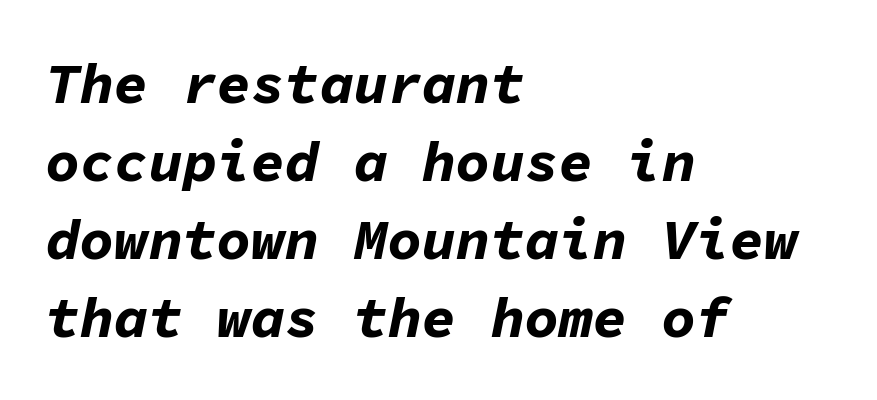
{"italic": "yes", "lean": "right", "slant_degrees": 11, "bold": "yes", "weight": "bold", "width": "normal", "stroke_contrast": "low", "x_height": "medium", "monospaced": "yes", "underline": "no", "align": "left", "line_spacing": "normal", "line_spacing_ratio": 1.37, "letter_spacing": "normal", "letter_spacing_em": 0.0, "glyph_px": 57}
